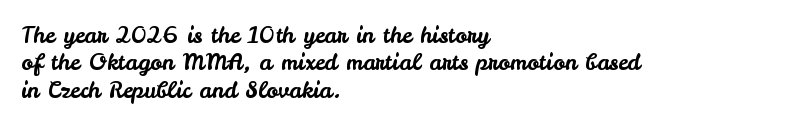
The lines are quadded left. Bare-footed words on every line. The gaps between neighbouring characters are ordinary and unremarkable.
